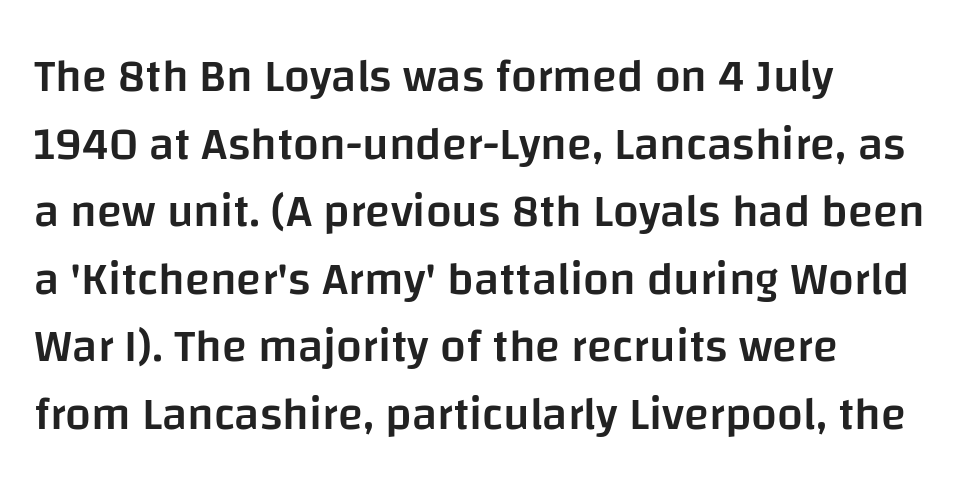
Quick note: interline space is typical. Each glyph is drawn with semibold strokes, heavier than normal yet not fully bold. Quick note: not italic, upright. Nobody drew a line under any word here. The rendering uses natural spacing where letterforms have individual widths. These lines stack with their left ends in a neat column.
